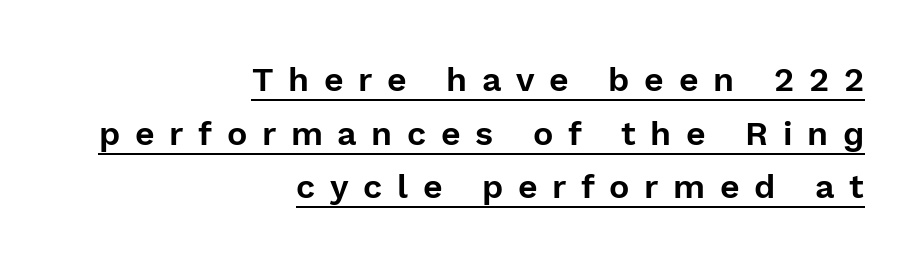
Baseline-to-baseline distance is the conventional proportion of letter height. In designer terms, the underline attribute is active on this setting. The glyphs in this specimen are sans serif. Is the block centered? No — it sits flush against the right margin.
